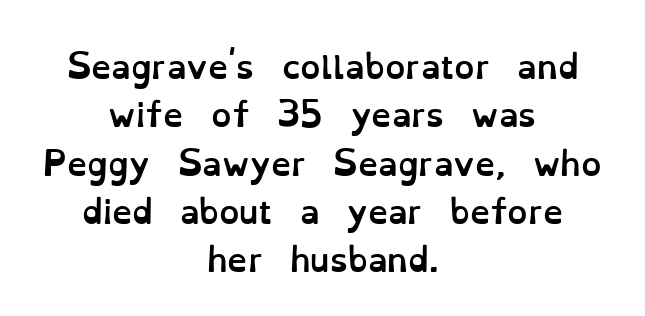
Tracking value appears to be zero — textbook default spacing. Casual observation: everything's sitting right in the middle. What weight is shown? A full bold with thick strokes. This is roman type, the default non-slanted kind.
